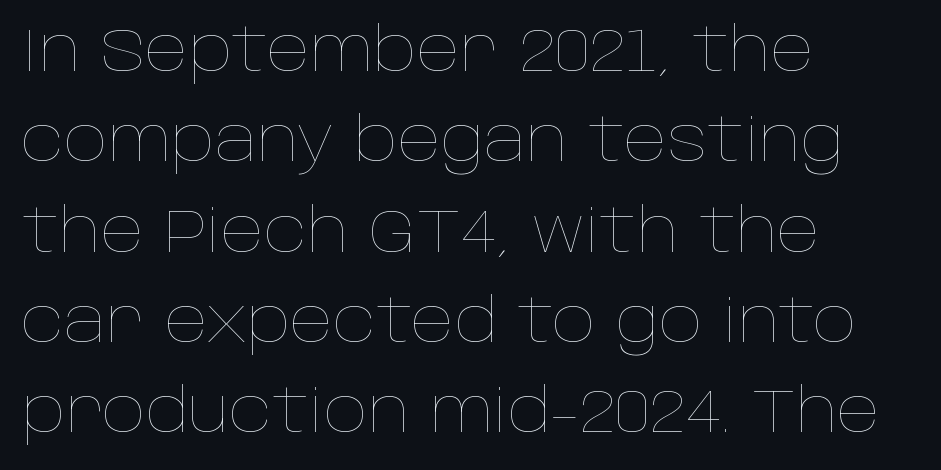
All the whitespace from short lines collects on the right. How would I describe the line gaps? Plain and ordinary. In terms of posture, this sample is upright. Characters follow at the spacing the type designer built in. The cut favours lightness, reaching ordinary text weight at its darkest.
